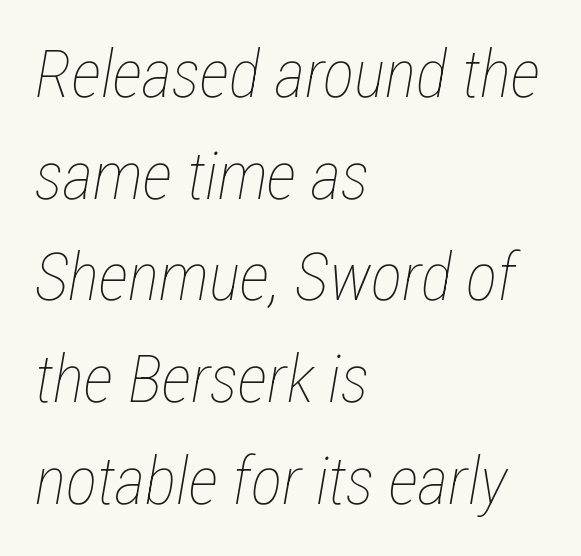
The image shows 66 px thin, condensed type, italic (leaning right); set left-aligned, normal line spacing (1.54x), normal letter spacing, not underlined; low stroke contrast and a medium x-height.
